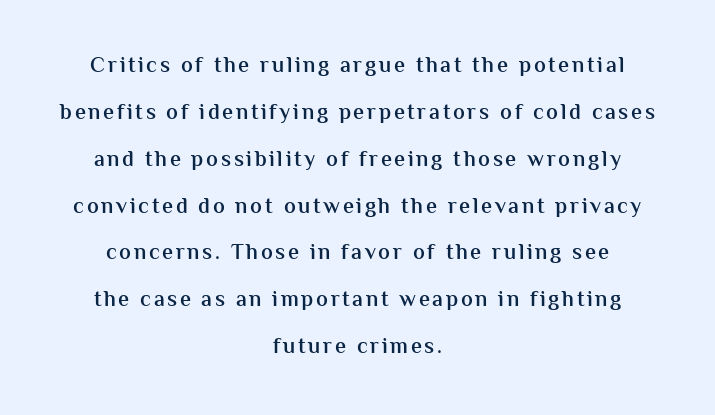
{"italic": "no", "bold": "semi", "underline": "no", "align": "center", "line_spacing": "loose", "line_spacing_ratio": 2.13, "glyph_px": 22}
